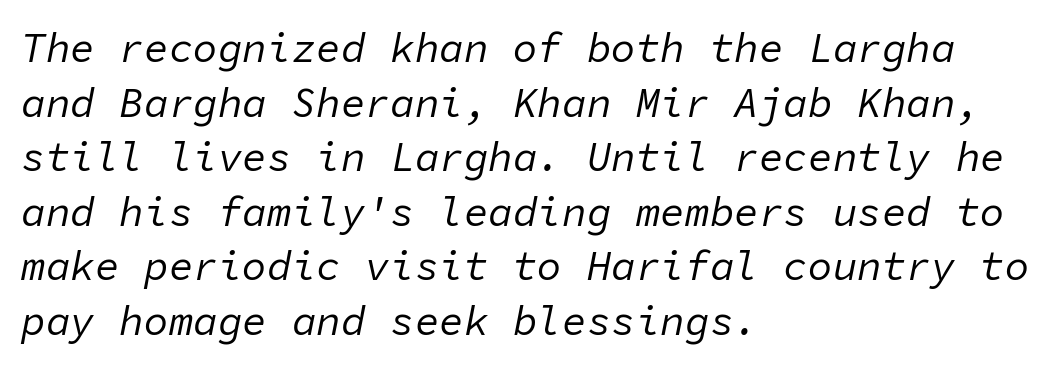
The image shows 41 px regular-weight type, italic (leaning right), monospaced; set left-aligned, normal line spacing (1.33x), normal letter spacing, not underlined; low stroke contrast and a medium x-height.
